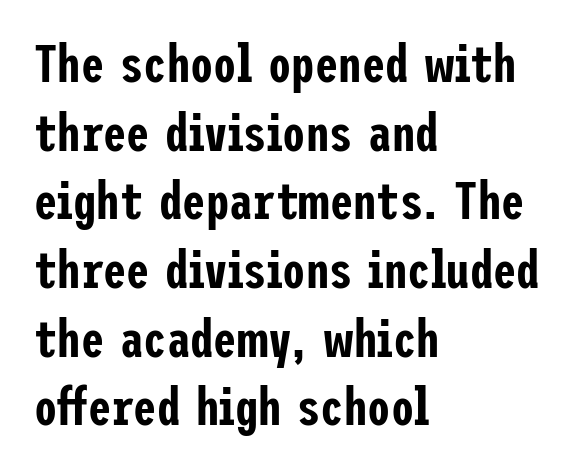
Notice how descenders clear the ascenders below comfortably — that's standard leading. Beneath every word, the page is bare. Look at the tracking — it's just the regular setting, nothing added. The font family rendered here belongs to the sans-serif group. Does the copy run flush right? No — it runs flush left.
